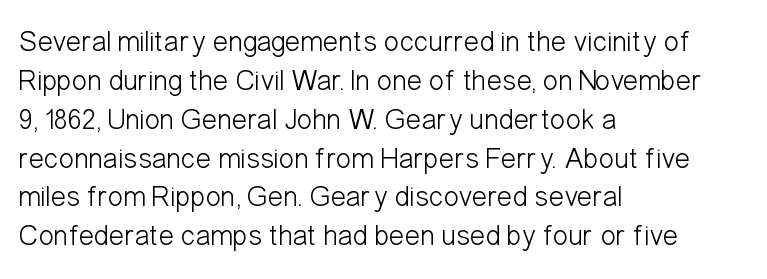
Compared with a typical body face, this is equally light or lighter still. Each row of text sits above clean, open space. This sample has the flowing, uneven cadence of proportional lettering. Nope, no serifs anywhere on these letters. Reading down the block, your eye returns to a fixed left position each line.
